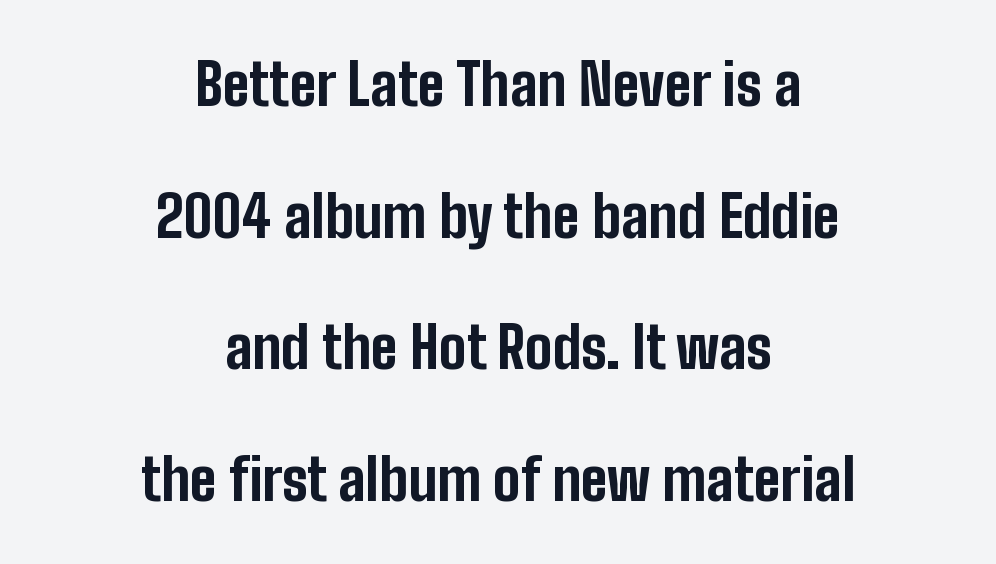
Honestly, the rows look like they've been pulled way apart. A sans-serif font was chosen for this passage. This rendering features lettering with no underline. Does extra space separate the letters? No, they use regular spacing. Spacing verdict: proportional, widths tailored to each character. Which margin do the lines hug? Neither — every line sits in the middle.
